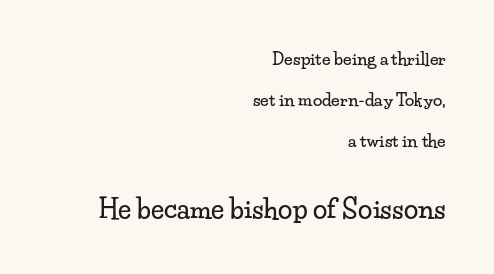
The image shows 26 px text type, upright; set right-aligned, loose line spacing (2.42x), normal letter spacing, not underlined; the second (bottom) block is 1.53x larger.
